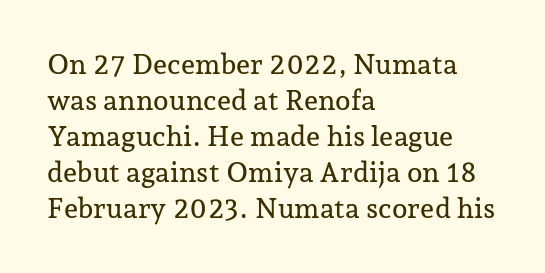
The font's upright variant was chosen for this text. Every row of glyphs begins at an identical x-position on the left. Interline gaps are of average width in this sample. Has an underline been added? It has not. Small tapered or slab feet sit at the stroke ends, so this counts as serif. Inter-character spacing is left at the font's built-in metrics.
